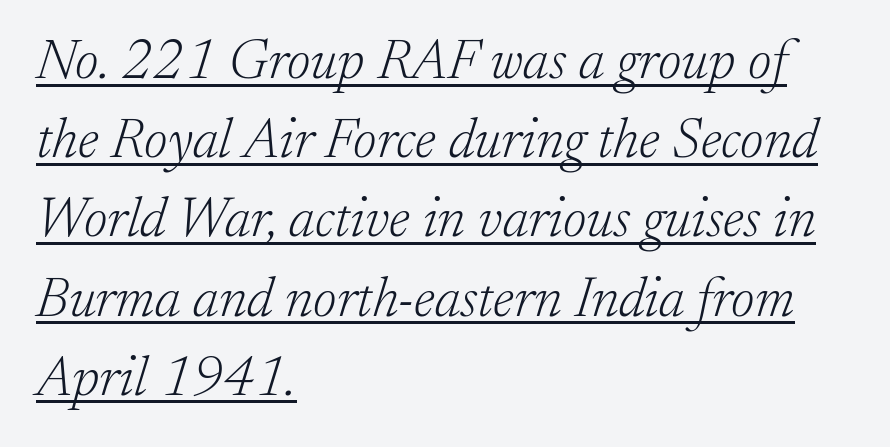
The image shows 57 px light serif type, italic (leaning right); set left-aligned, normal line spacing (1.39x), normal letter spacing, underlined; low stroke contrast and a small x-height.
